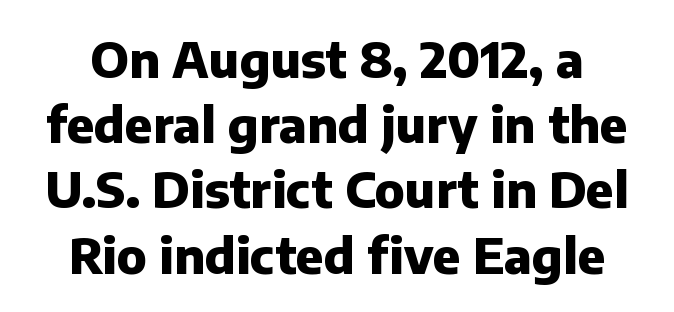
Q: Is the text bold? A: Yes.
Q: Is the text italic (slanted)? A: No, it is upright.
Q: Is the typeface a serif or a sans-serif typeface? A: Sans-serif.
Q: Is the text underlined? A: No.
Q: Is the spacing between letters normal or unusually wide? A: Normal.
Q: Is the spacing between lines tight, normal or loose? A: Normal.
Q: Width (condensed, normal, or wide)? A: Normal.
Q: Stroke contrast? A: Low.
Q: x-height? A: Medium.
Q: Monospaced? A: No.
